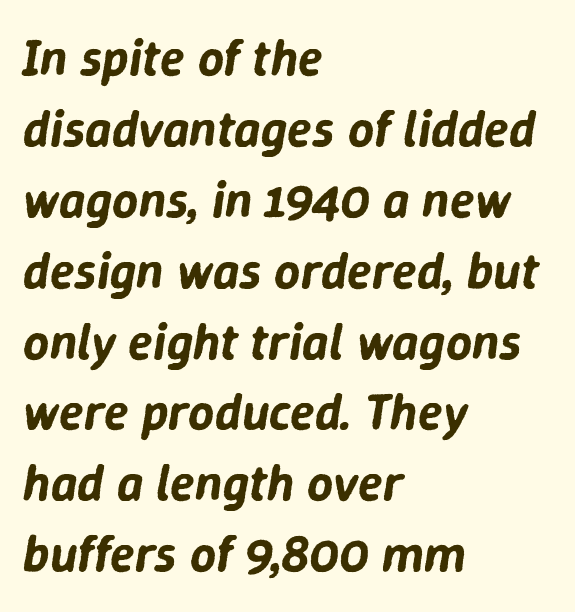
{"italic": "yes", "lean": "right", "slant_degrees": 9, "width": "normal", "stroke_contrast": "low", "x_height": "medium", "monospaced": "no", "underline": "no", "align": "left", "line_spacing": "normal", "line_spacing_ratio": 1.39, "letter_spacing": "normal", "letter_spacing_em": 0.0, "glyph_px": 51}
